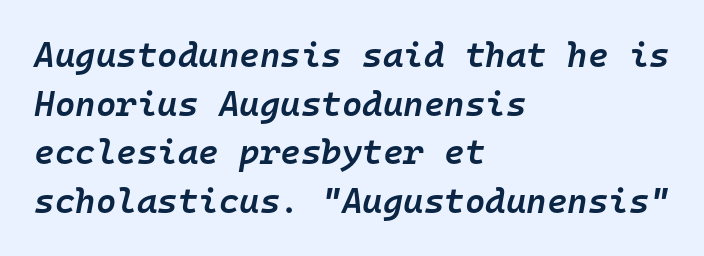
Q: Is the text bold? A: Semi-bold.
Q: Is the text italic (slanted)? A: Yes, it leans right by about 10 degrees.
Q: Is the text underlined? A: No.
Q: How is the paragraph aligned? A: Left-aligned.
Q: Is the spacing between letters normal or unusually wide? A: Normal.
Q: Is the spacing between lines tight, normal or loose? A: Normal.
Q: Width (condensed, normal, or wide)? A: Normal.
Q: Stroke contrast? A: Low.
Q: x-height? A: Medium.
Q: Monospaced? A: Yes.
